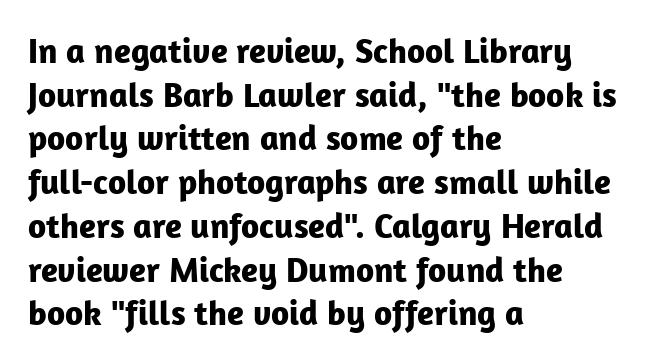
The image shows 35 px bold sans-serif type, upright; set left-aligned, normal line spacing (1.25x), normal letter spacing, not underlined; low stroke contrast and a medium x-height.
